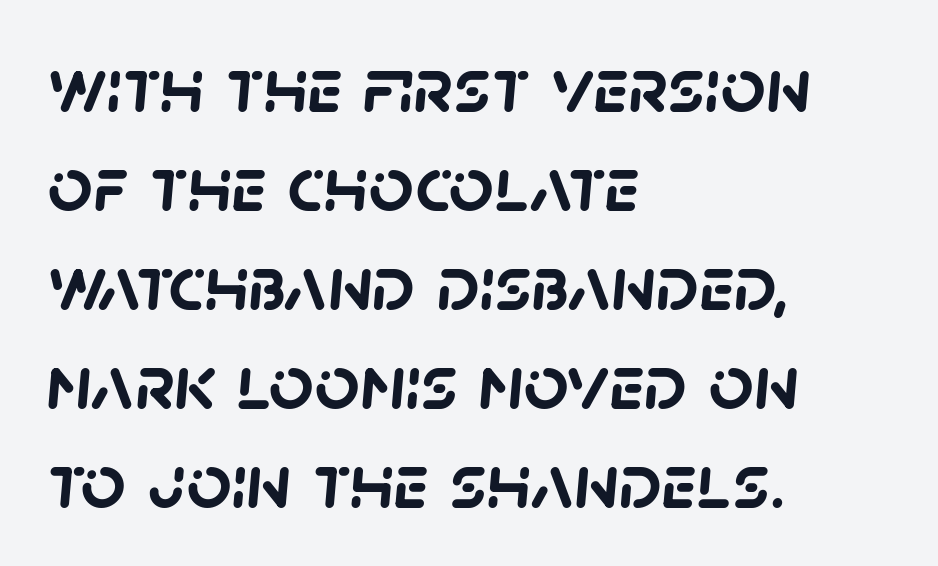
Q: Is the text bold? A: Yes.
Q: Is the typeface a serif or a sans-serif typeface? A: Sans-serif.
Q: Is the text underlined? A: No.
Q: How is the paragraph aligned? A: Left-aligned.
Q: Is the spacing between letters normal or unusually wide? A: Normal.
Q: Is the spacing between lines tight, normal or loose? A: Normal.
Q: Width (condensed, normal, or wide)? A: Normal.
Q: Stroke contrast? A: Low.
Q: x-height? A: Large.
Q: Monospaced? A: No.
